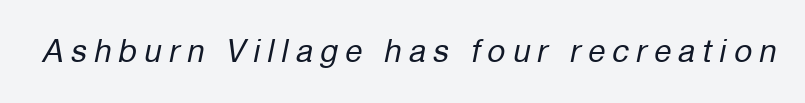
The image shows 31 px regular-weight type, italic (leaning right); set unusually wide letter spacing (+0.24 em), not underlined; low stroke contrast and a medium x-height.
